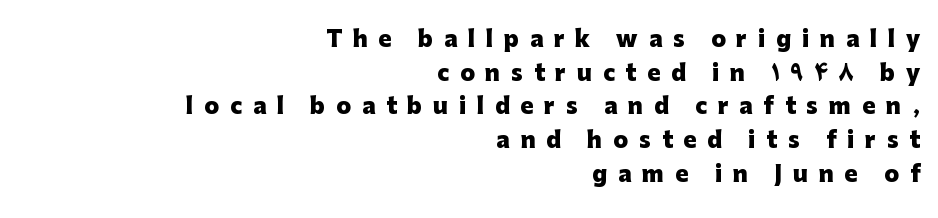
{"italic": "no", "bold": "yes", "underline": "no", "align": "right", "line_spacing": "normal", "line_spacing_ratio": 1.53, "letter_spacing": "wide", "letter_spacing_em": 0.49, "glyph_px": 22}
